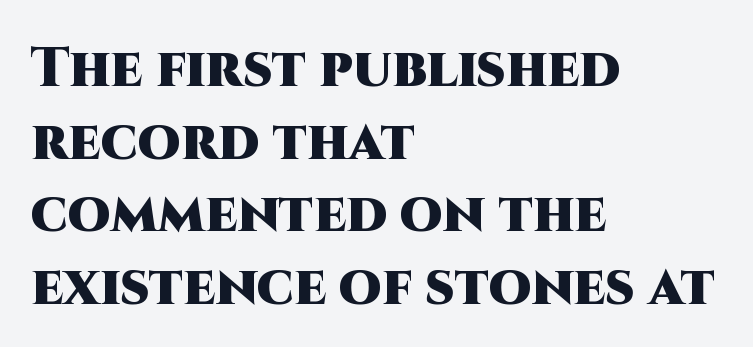
This is sans-serif lettering, the kind often seen on screens and signage. Note the varied advance widths — an 'i' is clearly narrower than an 'm'. Caption: multi-line text, flush left, ragged right. The rows are spaced the way most documents space them. Heft: maximum for text — a bold.
